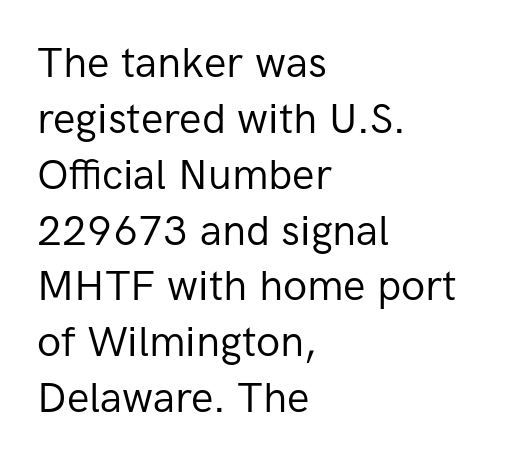
{"serif": "no", "italic": "no", "bold": "no", "weight": "regular", "width": "normal", "stroke_contrast": "low", "x_height": "medium", "monospaced": "no", "underline": "no", "align": "left", "line_spacing": "normal", "line_spacing_ratio": 1.33, "letter_spacing": "normal", "letter_spacing_em": 0.0, "glyph_px": 42}
